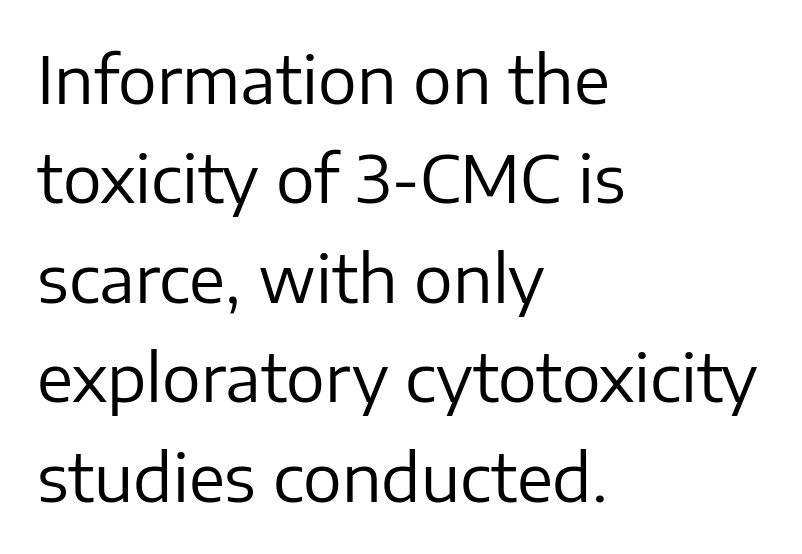
Q: Is the text bold? A: No.
Q: Is the text italic (slanted)? A: No, it is upright.
Q: Is the typeface a serif or a sans-serif typeface? A: Sans-serif.
Q: Is the text underlined? A: No.
Q: How is the paragraph aligned? A: Left-aligned.
Q: Is the spacing between letters normal or unusually wide? A: Normal.
Q: Is the spacing between lines tight, normal or loose? A: Normal.
Q: Width (condensed, normal, or wide)? A: Normal.
Q: Stroke contrast? A: Low.
Q: x-height? A: Medium.
Q: Monospaced? A: No.
